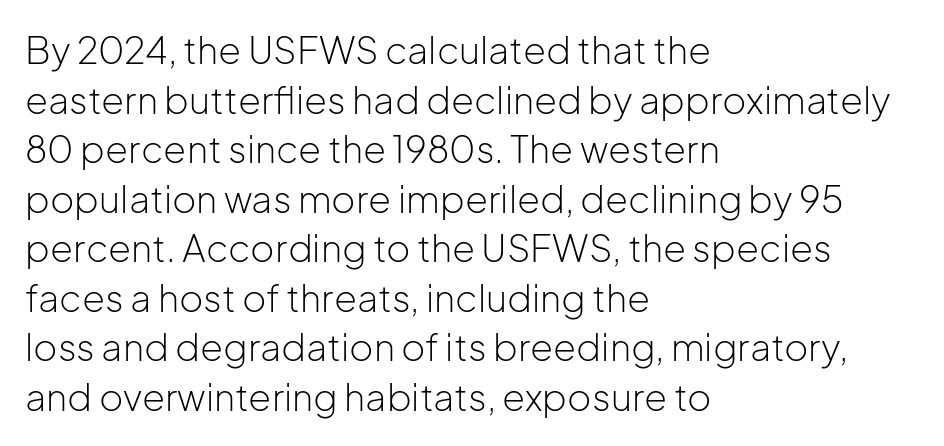
Q: Is the text bold? A: No.
Q: Is the text italic (slanted)? A: No, it is upright.
Q: Is the typeface a serif or a sans-serif typeface? A: Sans-serif.
Q: Is the text underlined? A: No.
Q: How is the paragraph aligned? A: Left-aligned.
Q: Is the spacing between letters normal or unusually wide? A: Normal.
Q: Is the spacing between lines tight, normal or loose? A: Normal.
Q: Width (condensed, normal, or wide)? A: Normal.
Q: Stroke contrast? A: Low.
Q: x-height? A: Medium.
Q: Monospaced? A: No.
